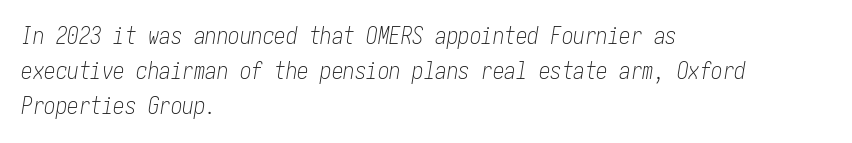
The image shows 23 px text type, italic (leaning right); set left-aligned, normal line spacing (1.53x), normal letter spacing, not underlined.
